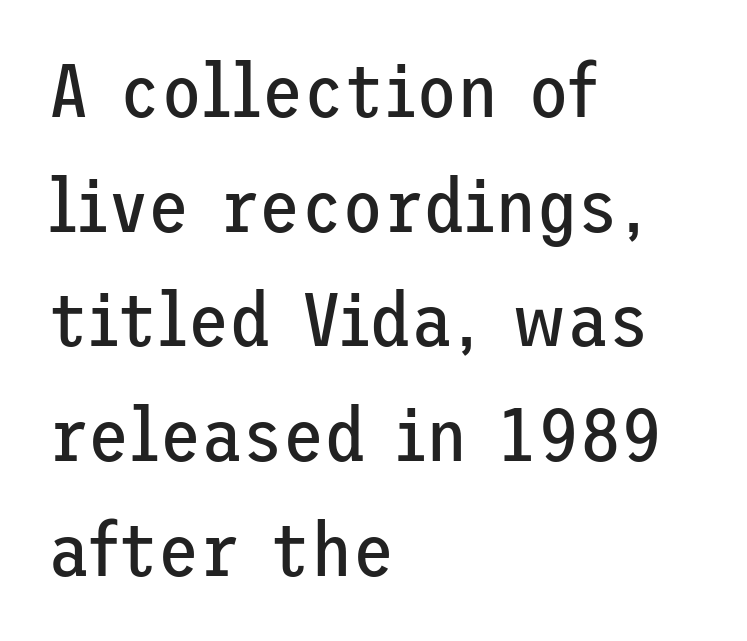
Q: Is the text bold? A: No.
Q: Is the text italic (slanted)? A: No, it is upright.
Q: Is the typeface a serif or a sans-serif typeface? A: Sans-serif.
Q: Is the text underlined? A: No.
Q: How is the paragraph aligned? A: Left-aligned.
Q: Is the spacing between letters normal or unusually wide? A: Normal.
Q: Is the spacing between lines tight, normal or loose? A: Normal.
Q: Width (condensed, normal, or wide)? A: Normal.
Q: Stroke contrast? A: Low.
Q: x-height? A: Medium.
